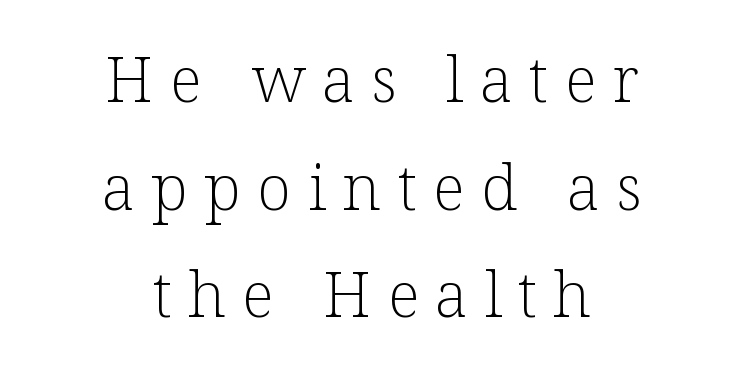
Q: Is the text bold? A: No.
Q: Is the text italic (slanted)? A: No, it is upright.
Q: Is the typeface a serif or a sans-serif typeface? A: Serif.
Q: Is the text underlined? A: No.
Q: How is the paragraph aligned? A: Centered.
Q: Is the spacing between letters normal or unusually wide? A: Unusually wide.
Q: Width (condensed, normal, or wide)? A: Normal.
Q: Stroke contrast? A: Low.
Q: x-height? A: Medium.
Q: Monospaced? A: No.
